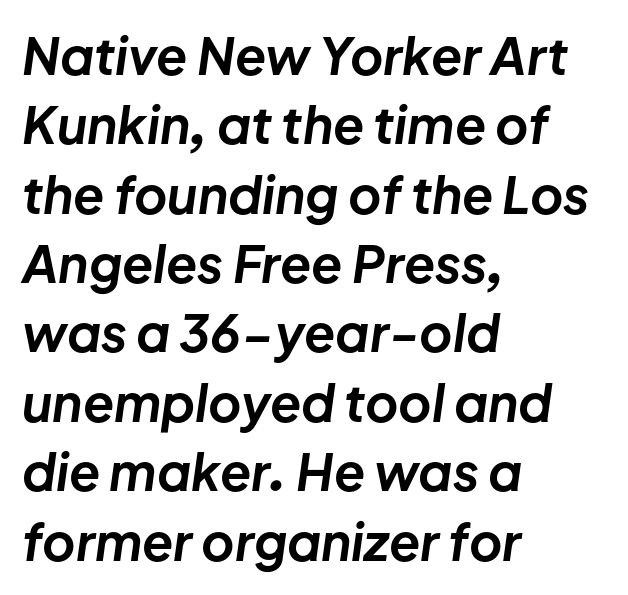
Q: Is the text bold? A: Yes.
Q: Is the text italic (slanted)? A: Yes, it leans right by about 8 degrees.
Q: Is the text underlined? A: No.
Q: How is the paragraph aligned? A: Left-aligned.
Q: Is the spacing between letters normal or unusually wide? A: Normal.
Q: Is the spacing between lines tight, normal or loose? A: Normal.
Q: Width (condensed, normal, or wide)? A: Normal.
Q: Stroke contrast? A: Low.
Q: x-height? A: Medium.
Q: Monospaced? A: No.
